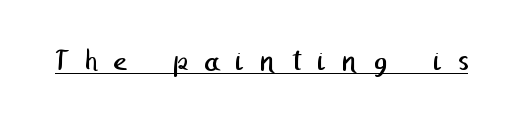
{"serif": "no", "bold": "no", "weight": "regular", "width": "normal", "stroke_contrast": "low", "x_height": "medium", "underline": "yes", "letter_spacing": "wide", "letter_spacing_em": 0.46, "glyph_px": 33}
